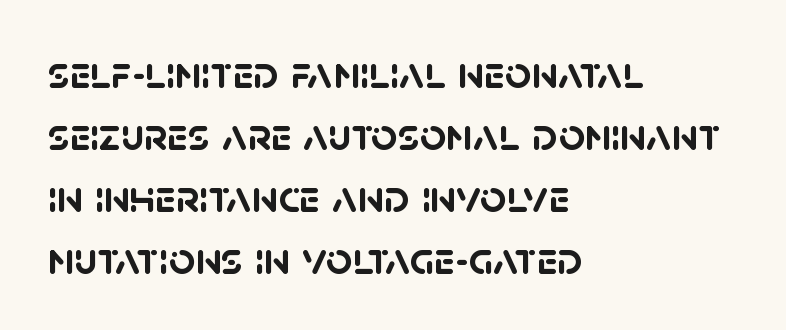
The image shows 46 px semibold sans-serif type; set left-aligned, normal line spacing (1.35x), normal letter spacing, not underlined; low stroke contrast and a large x-height.
